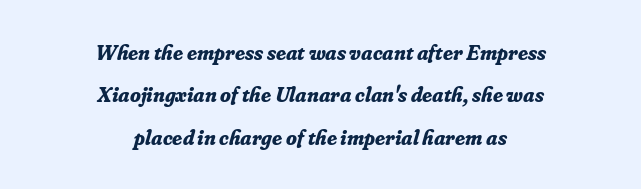
Q: Is the text bold? A: Yes.
Q: Is the text italic (slanted)? A: Yes, it leans right by about 16 degrees.
Q: Is the text underlined? A: No.
Q: How is the paragraph aligned? A: Centered.
Q: Is the spacing between letters normal or unusually wide? A: Normal.
Q: Is the spacing between lines tight, normal or loose? A: Loose.
